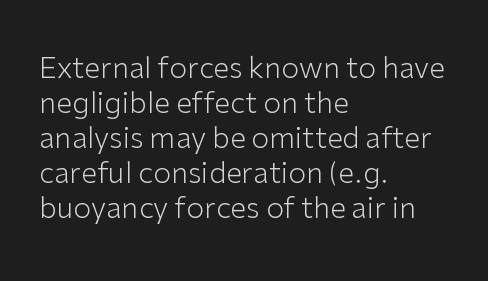
The image shows 29 px light sans-serif type, upright; set left-aligned, line spacing 1.21x, normal letter spacing, not underlined; low stroke contrast and a medium x-height.
